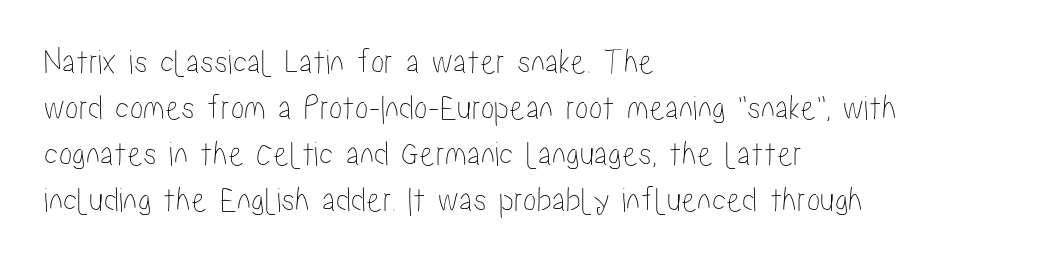
Q: Is the text italic (slanted)? A: No, it is upright.
Q: Is the text underlined? A: No.
Q: How is the paragraph aligned? A: Left-aligned.
Q: Is the spacing between letters normal or unusually wide? A: Normal.
Q: Is the spacing between lines tight, normal or loose? A: Normal.
Q: Width (condensed, normal, or wide)? A: Condensed.
Q: Stroke contrast? A: Low.
Q: x-height? A: Medium.
Q: Monospaced? A: No.
